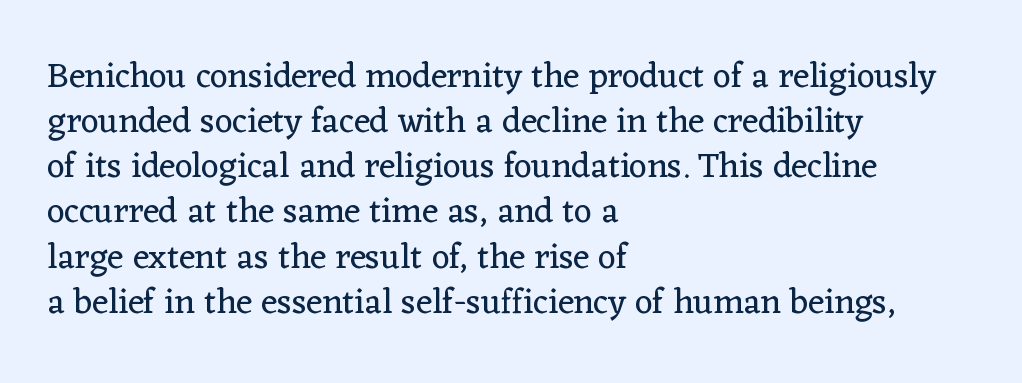
Check where the strokes stop: tiny serifs finish them off. Is this a heavy cut? Hardly; it is regular or lighter. Quick note: interline space is typical. The ragged edge is on the right, which tells us the setting is flush left. Letters rest on an invisible, unmarked baseline.
